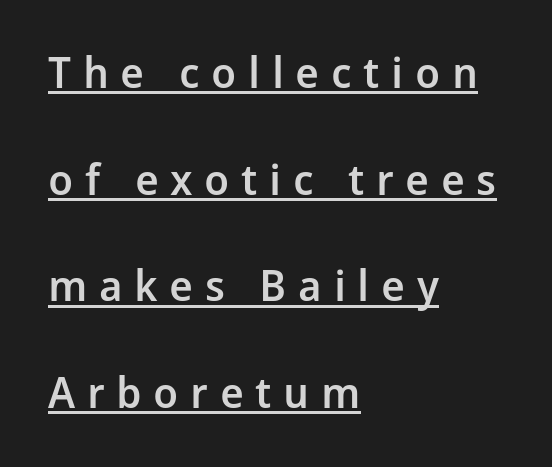
Q: Is the text bold? A: Semi-bold.
Q: Is the text italic (slanted)? A: No, it is upright.
Q: Is the typeface a serif or a sans-serif typeface? A: Sans-serif.
Q: Is the text underlined? A: Yes.
Q: How is the paragraph aligned? A: Left-aligned.
Q: Is the spacing between letters normal or unusually wide? A: Unusually wide.
Q: Is the spacing between lines tight, normal or loose? A: Loose.
Q: Width (condensed, normal, or wide)? A: Normal.
Q: Stroke contrast? A: Low.
Q: x-height? A: Medium.
Q: Monospaced? A: No.
